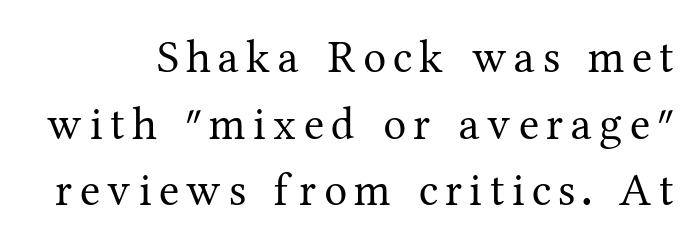
Vertical spacing — default. This is serif lettering, the kind often seen in printed books. Varying glyph widths throughout — classic text-font behaviour. The typography opts for an upright posture over an oblique one.
